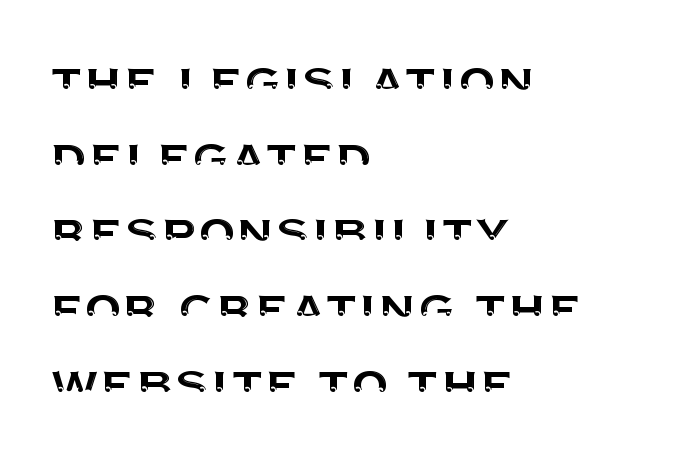
{"serif": "no", "italic": "no", "width": "normal", "stroke_contrast": "medium", "x_height": "large", "monospaced": "no", "underline": "no", "align": "left", "line_spacing_ratio": 1.24, "letter_spacing": "normal", "letter_spacing_em": 0.0, "glyph_px": 61}
